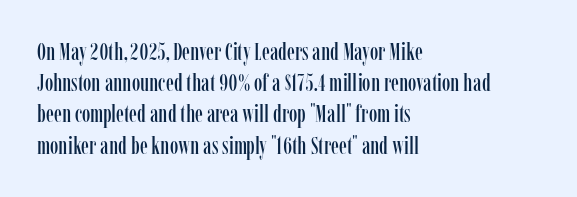
{"italic": "no", "underline": "no", "align": "left", "line_spacing": "normal", "line_spacing_ratio": 1.3, "letter_spacing": "normal", "letter_spacing_em": 0.0, "glyph_px": 24}
